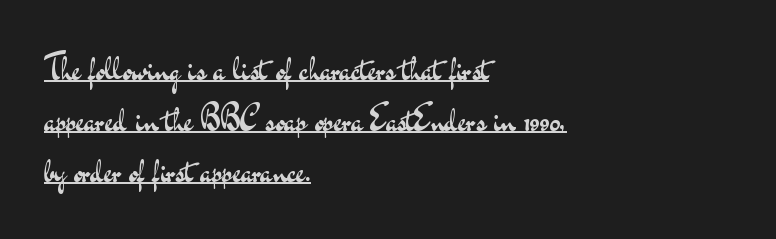
The image shows 33 px regular-weight, wide sans-serif type; set left-aligned, normal line spacing (1.54x), normal letter spacing, underlined; medium stroke contrast and a small x-height.
